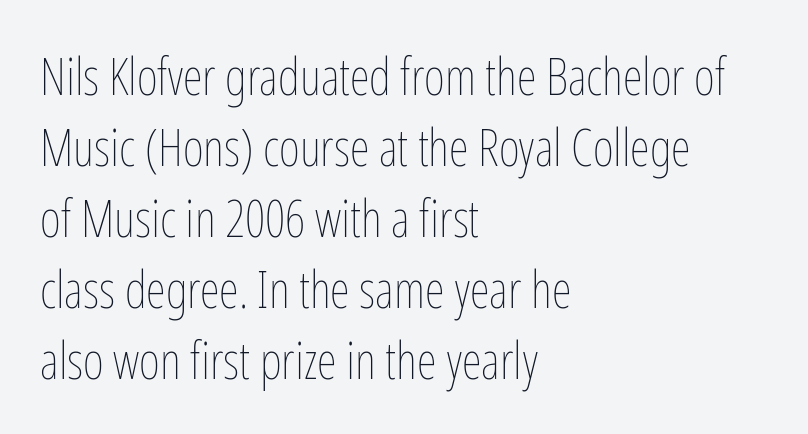
The image shows 51 px thin, condensed type, upright; set left-aligned, normal line spacing (1.39x), normal letter spacing, not underlined; low stroke contrast and a medium x-height.
